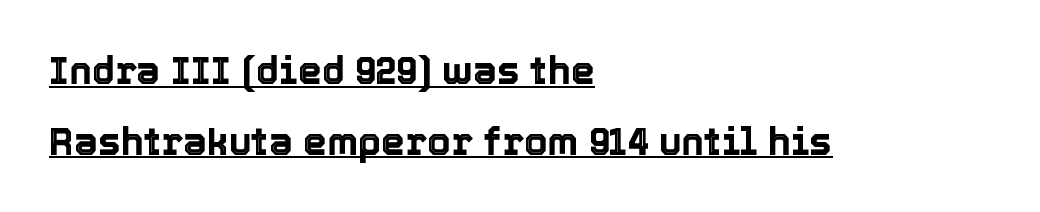
The image shows 38 px text type, upright; set left-aligned, line spacing 1.86x, normal letter spacing, underlined; a medium x-height.
